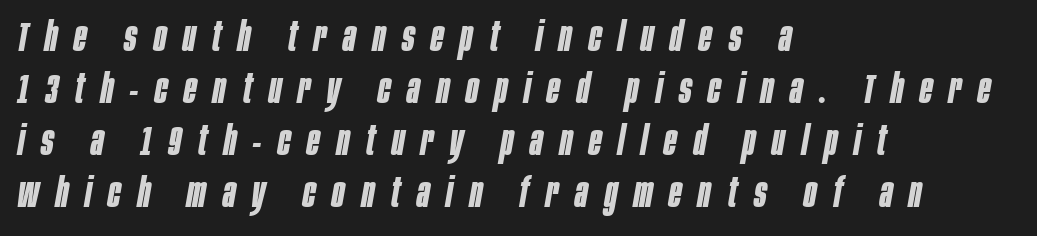
{"italic": "yes", "lean": "right", "slant_degrees": 10, "bold": "yes", "weight": "bold", "width": "condensed", "stroke_contrast": "low", "x_height": "large", "monospaced": "no", "underline": "no", "align": "left", "line_spacing": "normal", "line_spacing_ratio": 1.27, "letter_spacing": "wide", "letter_spacing_em": 0.41, "glyph_px": 41}
